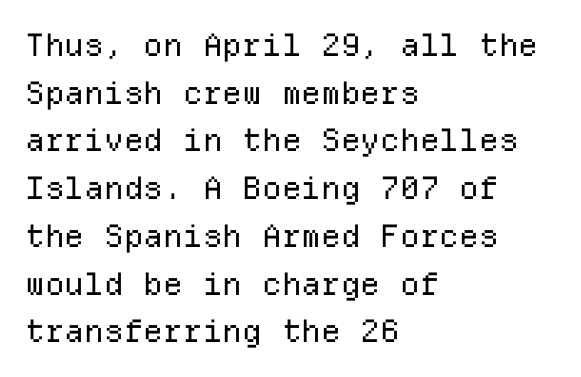
Q: Is the text bold? A: No.
Q: Is the text italic (slanted)? A: No, it is upright.
Q: Is the typeface a serif or a sans-serif typeface? A: Sans-serif.
Q: Is the text underlined? A: No.
Q: How is the paragraph aligned? A: Left-aligned.
Q: Is the spacing between letters normal or unusually wide? A: Normal.
Q: Is the spacing between lines tight, normal or loose? A: Normal.
Q: Width (condensed, normal, or wide)? A: Normal.
Q: Stroke contrast? A: Low.
Q: x-height? A: Medium.
Q: Monospaced? A: Yes.
